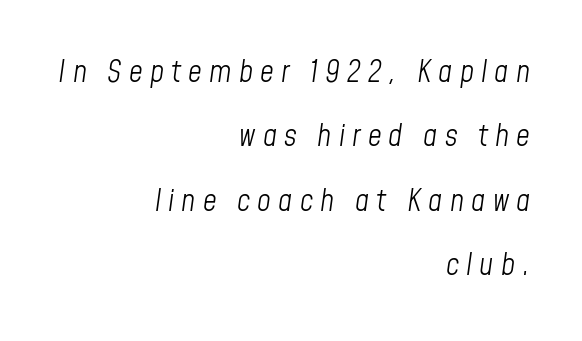
Q: Is the text bold? A: No.
Q: Is the text italic (slanted)? A: Yes, it leans right by about 8 degrees.
Q: Is the text underlined? A: No.
Q: How is the paragraph aligned? A: Right-aligned.
Q: Is the spacing between letters normal or unusually wide? A: Unusually wide.
Q: Is the spacing between lines tight, normal or loose? A: Loose.
Q: Width (condensed, normal, or wide)? A: Condensed.
Q: Stroke contrast? A: Low.
Q: x-height? A: Medium.
Q: Monospaced? A: No.
